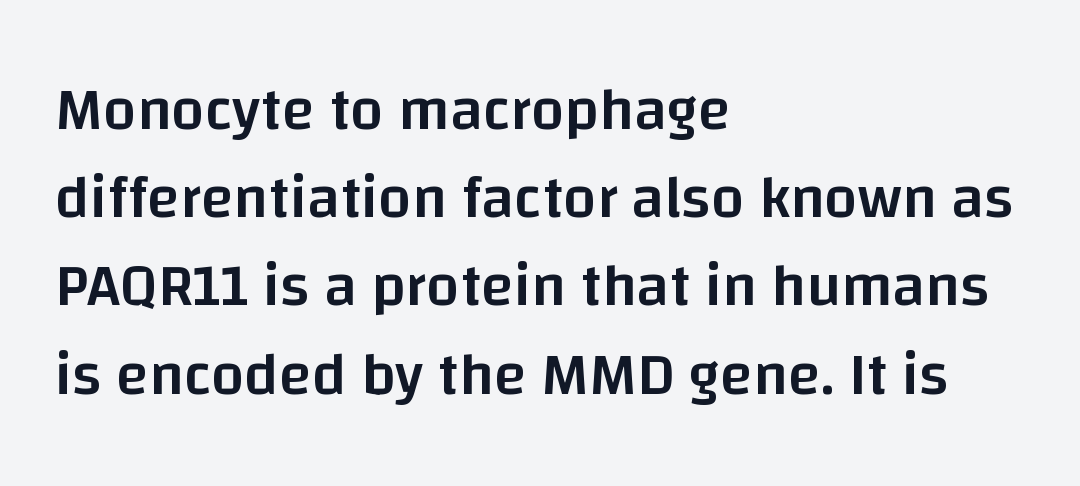
Q: Is the text bold? A: Semi-bold.
Q: Is the text italic (slanted)? A: No, it is upright.
Q: Is the typeface a serif or a sans-serif typeface? A: Sans-serif.
Q: Is the text underlined? A: No.
Q: How is the paragraph aligned? A: Left-aligned.
Q: Is the spacing between letters normal or unusually wide? A: Normal.
Q: Is the spacing between lines tight, normal or loose? A: Normal.
Q: Width (condensed, normal, or wide)? A: Normal.
Q: Stroke contrast? A: Low.
Q: x-height? A: Large.
Q: Monospaced? A: No.
